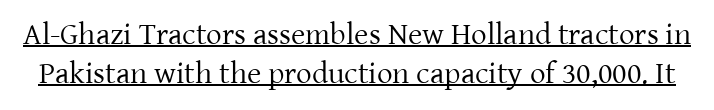
{"serif": "yes", "italic": "no", "bold": "no", "weight": "regular", "width": "normal", "stroke_contrast": "low", "x_height": "medium", "monospaced": "no", "underline": "yes", "line_spacing": "normal", "line_spacing_ratio": 1.26, "letter_spacing": "normal", "letter_spacing_em": 0.0, "glyph_px": 31}
